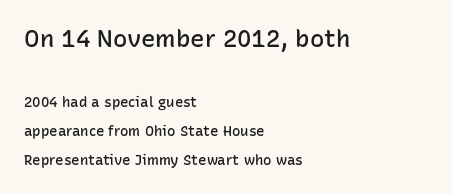
Q: Is the text bold? A: Semi-bold.
Q: Is the text italic (slanted)? A: No, it is upright.
Q: Is the text underlined? A: No.
Q: How is the paragraph aligned? A: Left-aligned.
Q: Is the spacing between letters normal or unusually wide? A: Normal.
Q: Is the spacing between lines tight, normal or loose? A: Loose.
Q: Which block of text is set in a larger size, the first (top) or the second (bottom)? A: The first (top) one.
